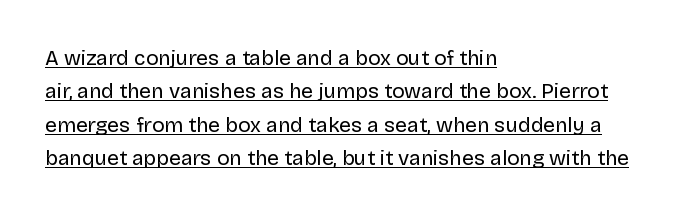
Q: Is the text bold? A: No.
Q: Is the text italic (slanted)? A: No, it is upright.
Q: Is the text underlined? A: Yes.
Q: How is the paragraph aligned? A: Left-aligned.
Q: Is the spacing between letters normal or unusually wide? A: Normal.
Q: Is the spacing between lines tight, normal or loose? A: Normal.
